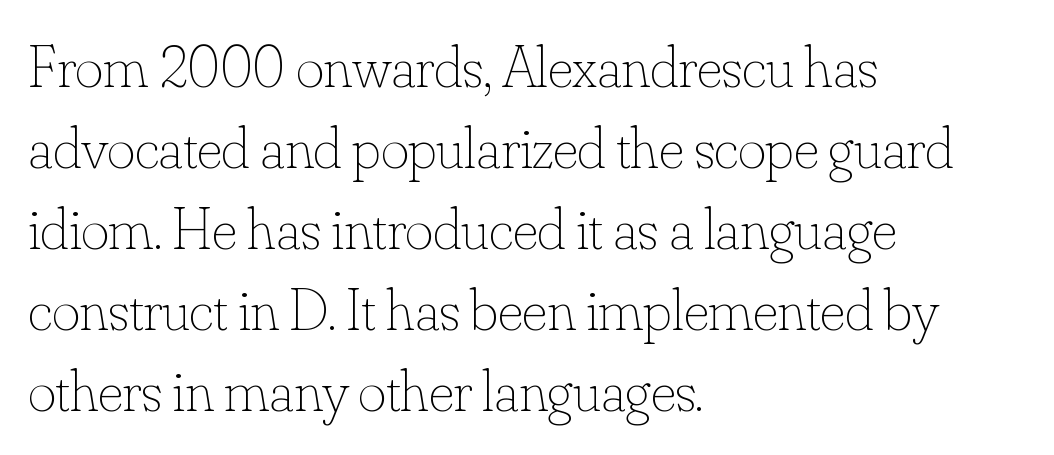
Q: Is the text bold? A: No.
Q: Is the text italic (slanted)? A: No, it is upright.
Q: Is the text underlined? A: No.
Q: How is the paragraph aligned? A: Left-aligned.
Q: Is the spacing between letters normal or unusually wide? A: Normal.
Q: Is the spacing between lines tight, normal or loose? A: Normal.
Q: Width (condensed, normal, or wide)? A: Normal.
Q: Stroke contrast? A: Low.
Q: x-height? A: Small.
Q: Monospaced? A: No.
